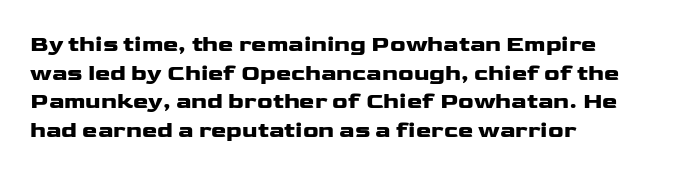
{"italic": "no", "bold": "yes", "underline": "no", "align": "left", "line_spacing_ratio": 1.24, "letter_spacing": "normal", "letter_spacing_em": 0.0, "glyph_px": 23}
